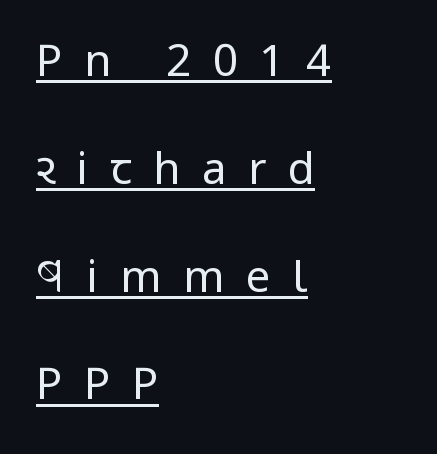
The image shows 44 px regular-weight, condensed sans-serif type, upright; set left-aligned, loose line spacing (2.45x), unusually wide letter spacing (+0.49 em), underlined; low stroke contrast and a large x-height.
